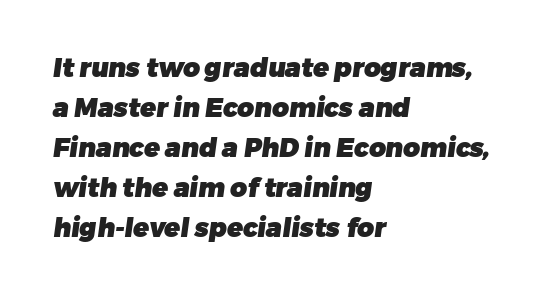
{"bold": "yes", "underline": "no", "align": "left", "line_spacing": "normal", "line_spacing_ratio": 1.54, "letter_spacing": "normal", "letter_spacing_em": 0.0, "glyph_px": 26}
